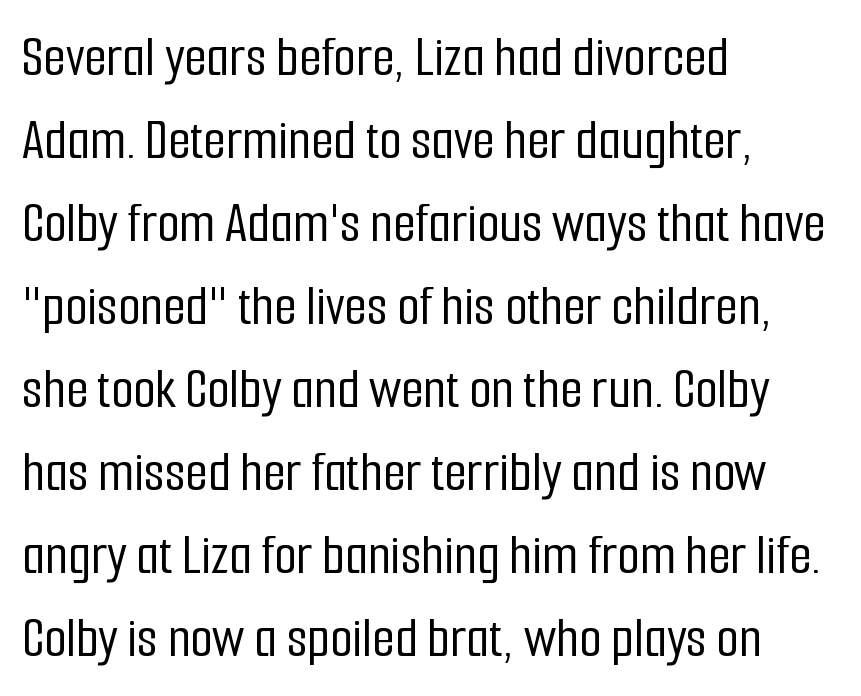
The image shows 58 px condensed sans-serif type, upright; set left-aligned, normal line spacing (1.43x), normal letter spacing, not underlined; low stroke contrast and a medium x-height.
